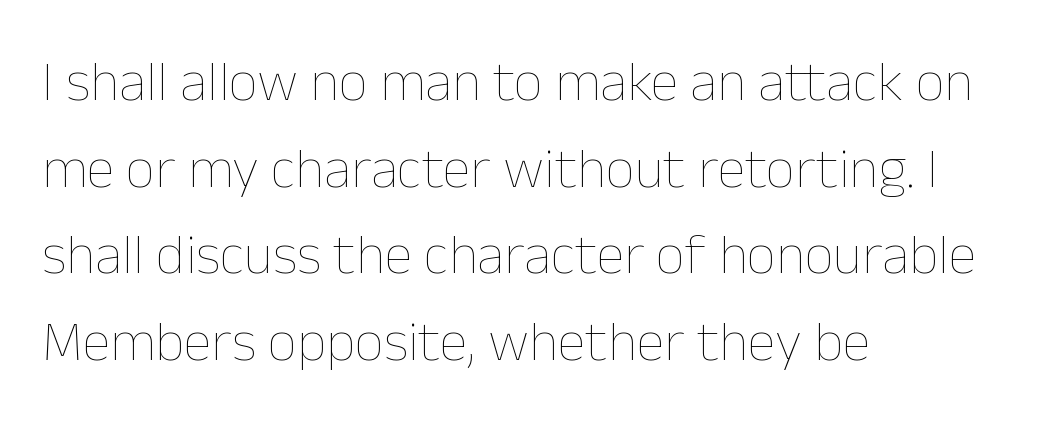
The image shows 57 px thin type, upright; set left-aligned, normal line spacing (1.52x), normal letter spacing, not underlined; low stroke contrast and a medium x-height.
